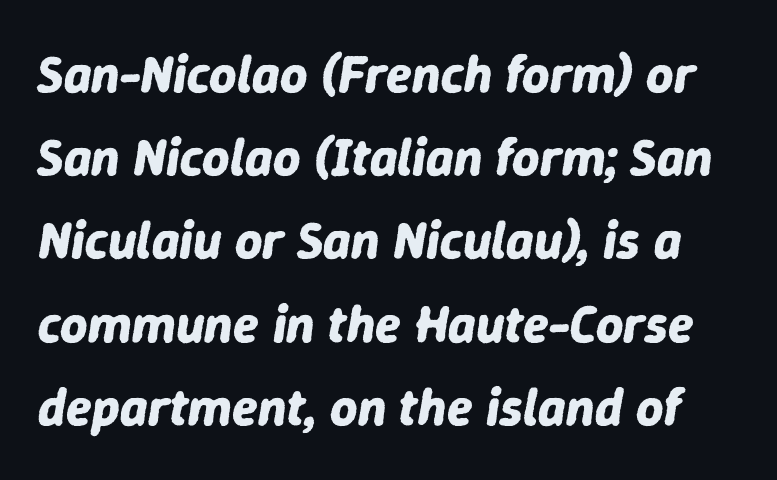
The image shows 53 px bold type, italic (leaning right); set normal line spacing (1.57x), normal letter spacing, not underlined; low stroke contrast and a medium x-height.
